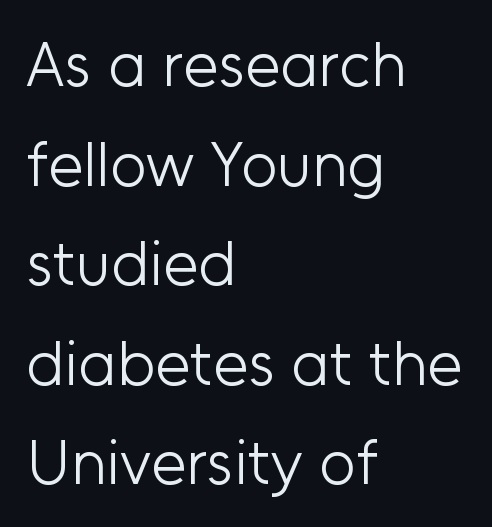
Q: Is the text bold? A: No.
Q: Is the text italic (slanted)? A: No, it is upright.
Q: Is the typeface a serif or a sans-serif typeface? A: Sans-serif.
Q: Is the text underlined? A: No.
Q: How is the paragraph aligned? A: Left-aligned.
Q: Is the spacing between letters normal or unusually wide? A: Normal.
Q: Is the spacing between lines tight, normal or loose? A: Normal.
Q: Width (condensed, normal, or wide)? A: Normal.
Q: Stroke contrast? A: Low.
Q: x-height? A: Medium.
Q: Monospaced? A: No.
